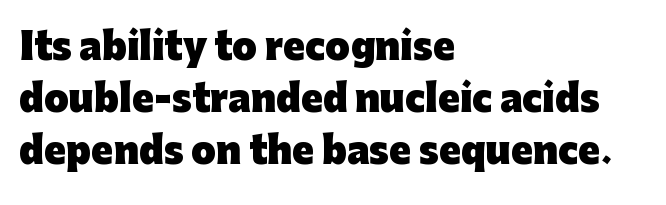
The image shows 36 px heavy sans-serif type, upright; set left-aligned, normal line spacing (1.44x), normal letter spacing, not underlined; low stroke contrast and a medium x-height.
